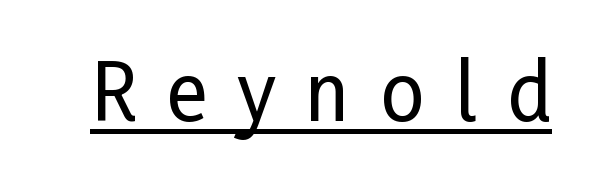
Q: Is the text italic (slanted)? A: No, it is upright.
Q: Is the typeface a serif or a sans-serif typeface? A: Sans-serif.
Q: Is the text underlined? A: Yes.
Q: Is the spacing between letters normal or unusually wide? A: Unusually wide.
Q: Width (condensed, normal, or wide)? A: Condensed.
Q: Stroke contrast? A: Low.
Q: x-height? A: Medium.
Q: Monospaced? A: No.
